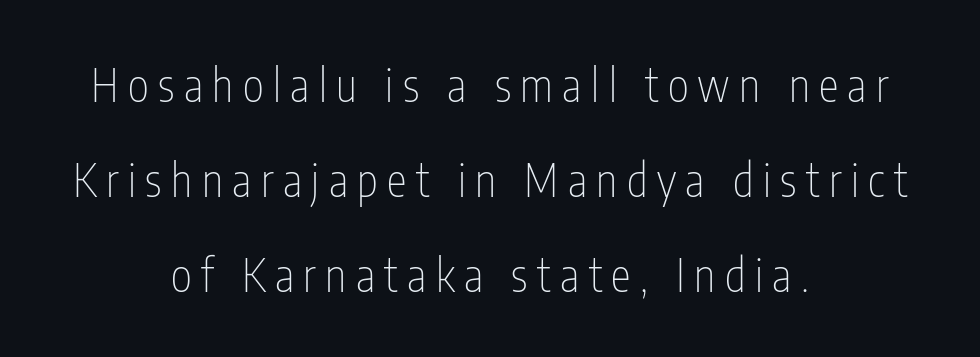
The designer went with a sans here, leaving each stem footless. Widely set lines give the paragraph a tall, airy silhouette. Ordinary non-slanted type is in use. Has an underline been added? It has not. Is this a fixed-width face? No — the glyphs have proportional, varying widths. Summary of weight: not heavy and not bold.
